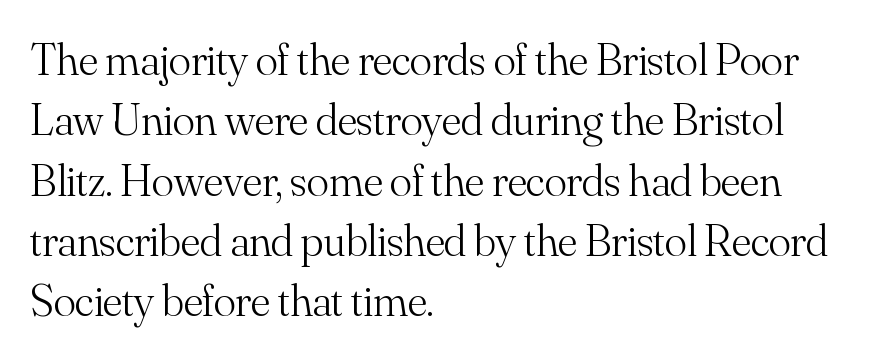
The passage shown is typeset with a serif family. Line spacing here is normal. Leftover space on each line is placed entirely after the last word. Between one letter and the next there's only the usual sliver of space. Looks like regular typesetting: each glyph gets only the width it needs.
